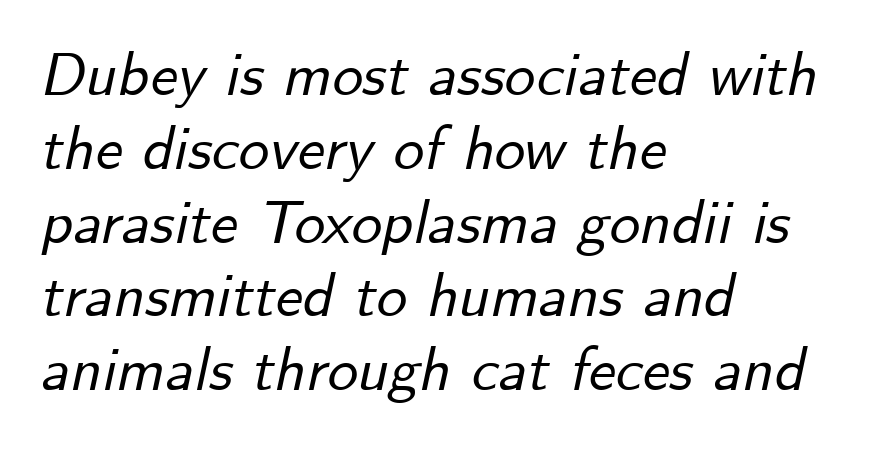
Honestly, there is no underline to notice here at all. Think of a printed novel: that variable character pitch is what you see here. Nothing unusual about the tracking: characters are spaced as the font intends. In CSS terms this would be text-align: left.
